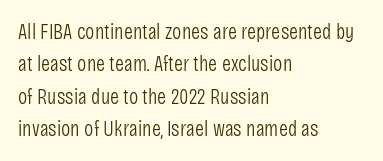
Q: Is the text bold? A: No.
Q: Is the text italic (slanted)? A: No, it is upright.
Q: Is the text underlined? A: No.
Q: How is the paragraph aligned? A: Left-aligned.
Q: Is the spacing between letters normal or unusually wide? A: Normal.
Q: Is the spacing between lines tight, normal or loose? A: Normal.
